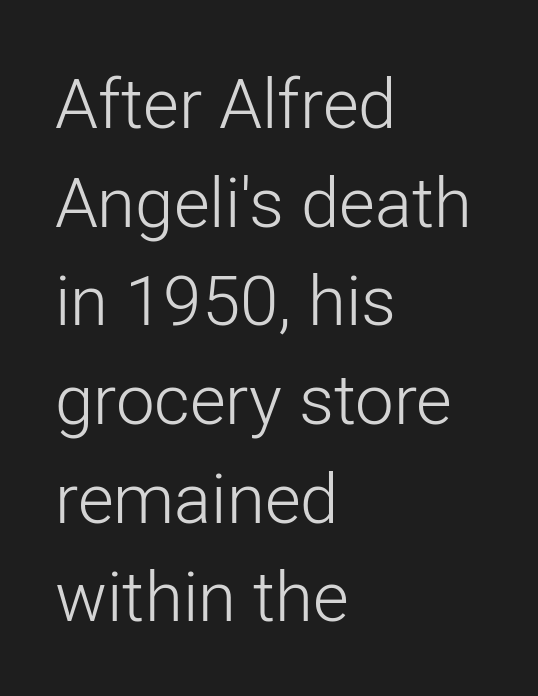
Q: Is the text bold? A: No.
Q: Is the text italic (slanted)? A: No, it is upright.
Q: Is the typeface a serif or a sans-serif typeface? A: Sans-serif.
Q: Is the text underlined? A: No.
Q: How is the paragraph aligned? A: Left-aligned.
Q: Is the spacing between letters normal or unusually wide? A: Normal.
Q: Is the spacing between lines tight, normal or loose? A: Normal.
Q: Width (condensed, normal, or wide)? A: Normal.
Q: Stroke contrast? A: Low.
Q: x-height? A: Medium.
Q: Monospaced? A: No.
